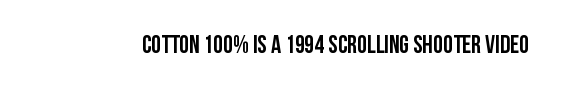
Q: Is the text bold? A: Yes.
Q: Is the text italic (slanted)? A: No, it is upright.
Q: Is the text underlined? A: No.
Q: Is the spacing between letters normal or unusually wide? A: Normal.
